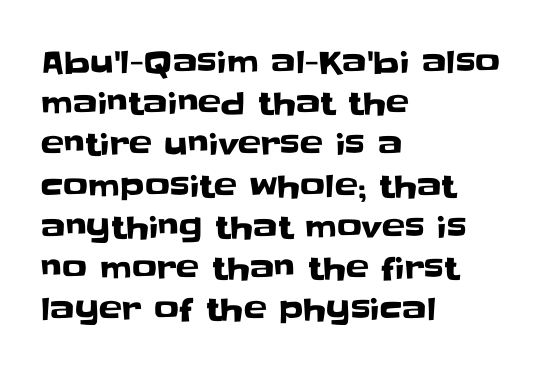
{"serif": "no", "italic": "no", "width": "normal", "stroke_contrast": "low", "x_height": "large", "monospaced": "no", "underline": "no", "align": "left", "line_spacing": "normal", "line_spacing_ratio": 1.33, "letter_spacing": "normal", "letter_spacing_em": 0.0, "glyph_px": 31}
